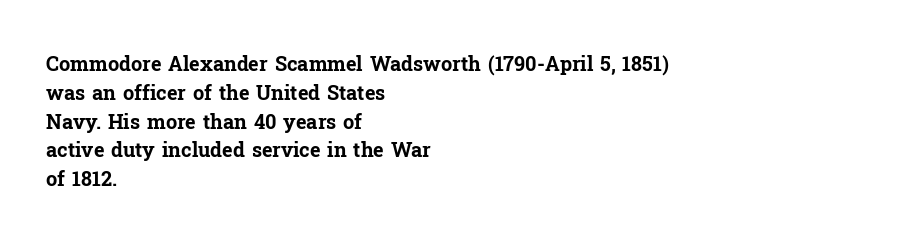
Q: Is the text bold? A: Yes.
Q: Is the text italic (slanted)? A: No, it is upright.
Q: Is the text underlined? A: No.
Q: How is the paragraph aligned? A: Left-aligned.
Q: Is the spacing between letters normal or unusually wide? A: Normal.
Q: Is the spacing between lines tight, normal or loose? A: Normal.
